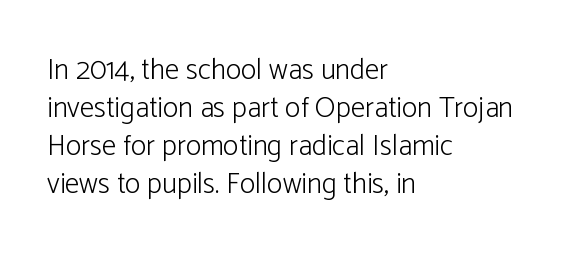
I'd call this a sans setting — the letters go barefoot. Which margin do the lines hug? The left one — the right edge is uneven. The space directly below the letters is spotless. Note the varied advance widths — an 'i' is clearly narrower than an 'm'.
